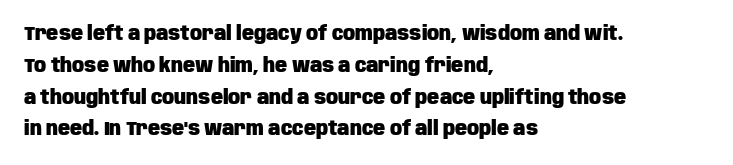
The image shows 20 px bold type, upright; set left-aligned, normal line spacing (1.59x), normal letter spacing, not underlined.
